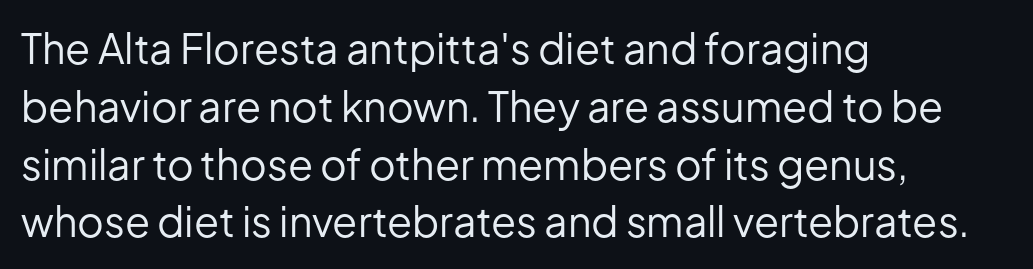
{"serif": "no", "italic": "no", "bold": "no", "weight": "regular", "width": "normal", "stroke_contrast": "low", "x_height": "medium", "monospaced": "no", "underline": "no", "align": "left", "line_spacing": "normal", "line_spacing_ratio": 1.41, "letter_spacing": "normal", "letter_spacing_em": 0.0, "glyph_px": 41}
